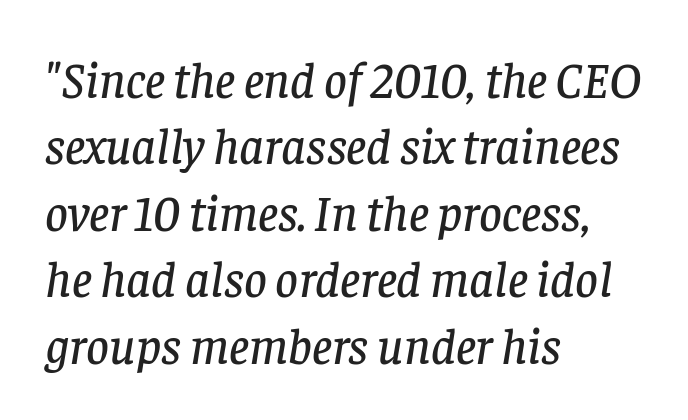
The image shows 50 px serif type, italic (leaning right); set left-aligned, normal line spacing (1.33x), normal letter spacing, not underlined; low stroke contrast and a large x-height.
